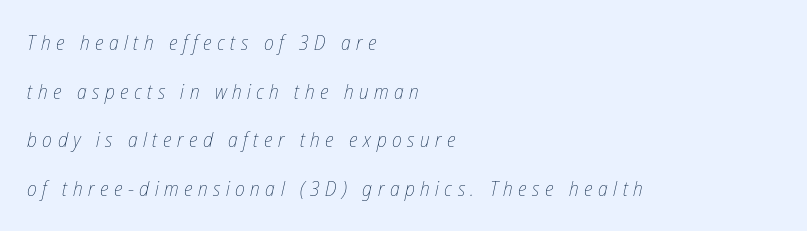
{"italic": "yes", "lean": "right", "slant_degrees": 12, "bold": "no", "underline": "no", "align": "left", "line_spacing": "loose", "line_spacing_ratio": 2.32, "letter_spacing": "wide", "letter_spacing_em": 0.26, "glyph_px": 21}
